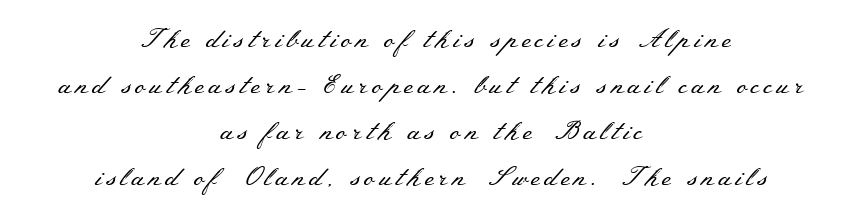
The image shows 26 px text type; set centered, line spacing 1.77x, not underlined.
